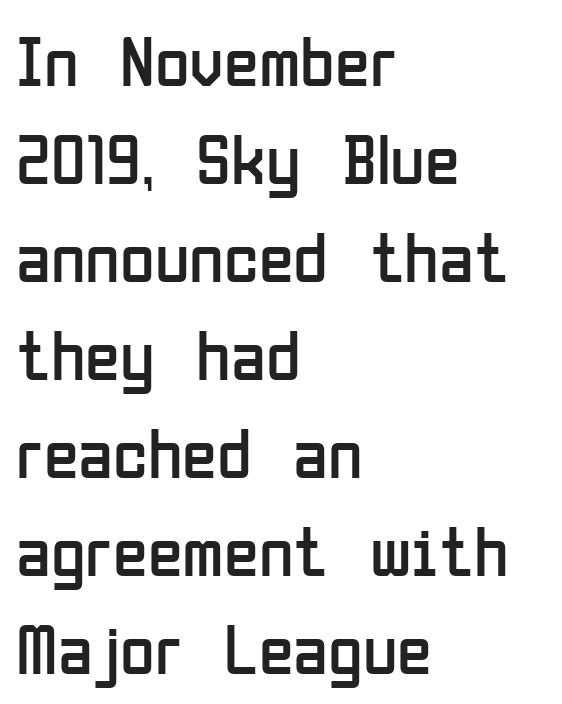
The face used here is proportionally spaced, like ordinary book or web type. Whoever set this chose a conventional vertical rhythm. Left-aligned paragraph, ragged on the right. No feet cap the strokes, marking this as sans-serif type.
